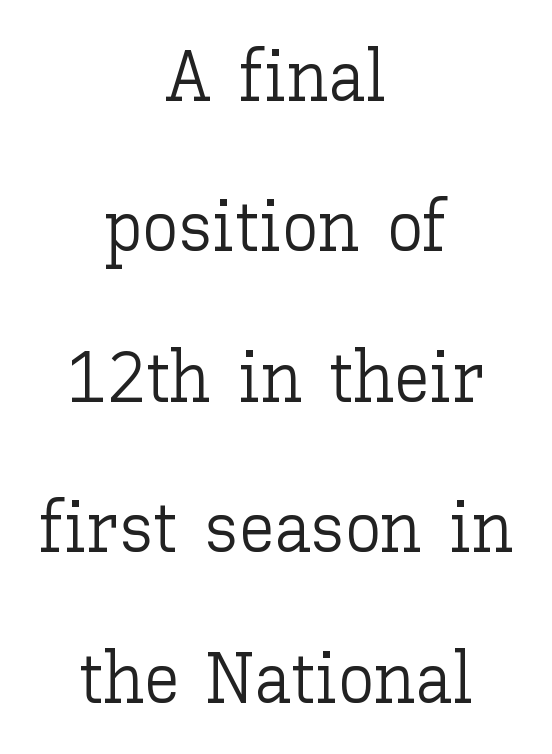
{"italic": "no", "bold": "no", "weight": "light", "width": "normal", "stroke_contrast": "low", "x_height": "medium", "monospaced": "no", "underline": "no", "align": "center", "line_spacing": "loose", "line_spacing_ratio": 2.09, "letter_spacing": "normal", "letter_spacing_em": 0.0, "glyph_px": 72}
